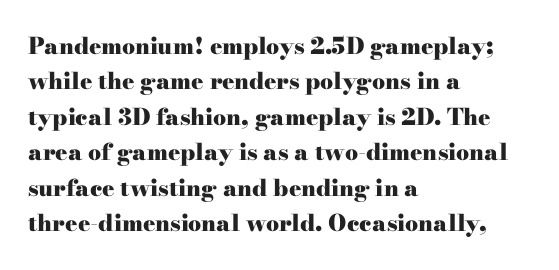
The strip under each line holds only bare page. The designer left line spacing at the default. Typeset ragged right — the left edge is the straight one. Heavy-handed strokes throughout: this text is bold.
